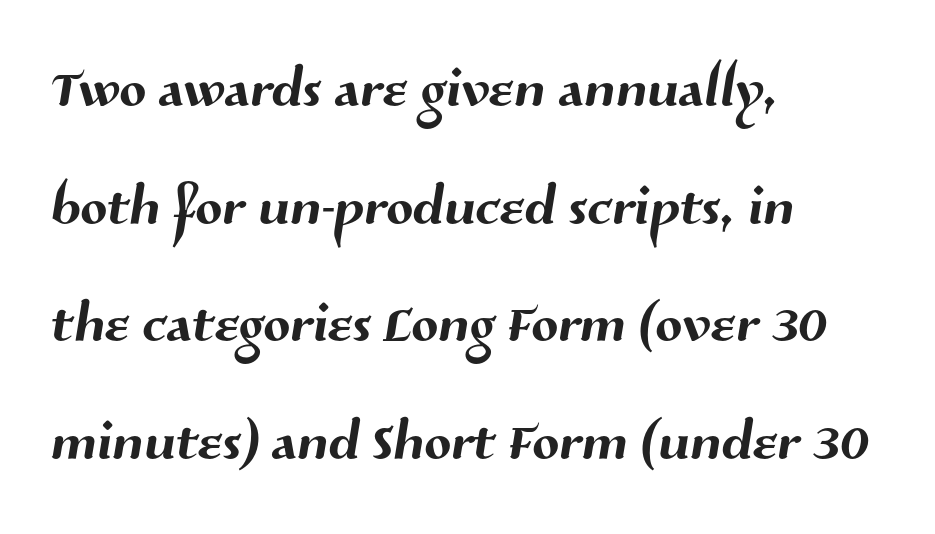
The image shows 79 px sans-serif type; set left-aligned, normal line spacing (1.49x), normal letter spacing, not underlined; medium stroke contrast and a medium x-height.
